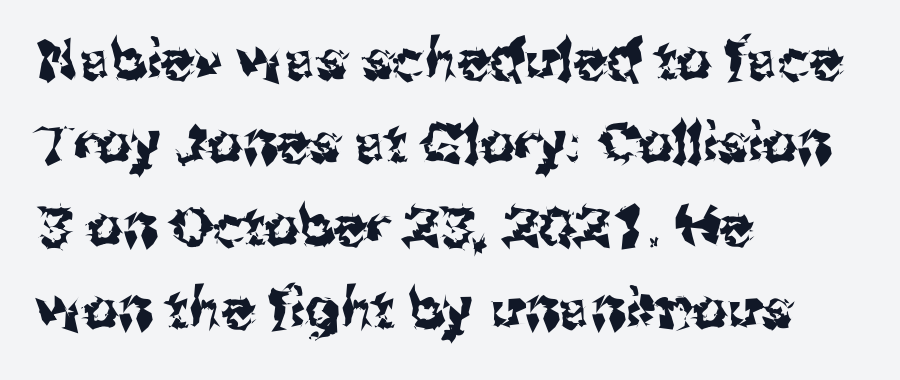
The leading is moderate, giving the passage an even texture. This rendering leaves character spacing at its baseline value. Serifs: no, the terminals of the letterforms are clean. The specimen reads as upright at a glance.
